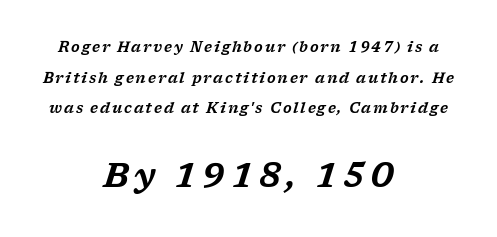
The face used here appears at its bigger size in the lower chunk. A centered setting, common on invitations and titles, is used for this passage. Every character sits at an angle, as italics do. A typesetter would call this leading open, well beyond the default. Here the designer chose a conventional face with non-uniform glyph widths.
